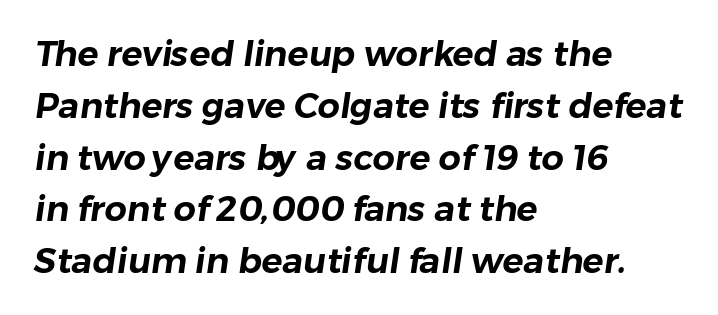
Default kerning and tracking; the words read as compact shapes. The passage shown stacks its lines at a standard gap. Check under the words: just untouched page. This rendering employs a face without finishing strokes, i.e., a sans-serif. Leftover space on each line is placed entirely after the last word. Do the characters align in a grid? No, the font is proportional.
